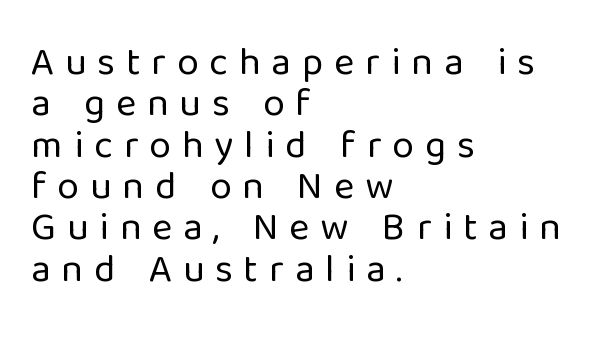
The image shows 39 px regular-weight sans-serif type, upright; set left-aligned, tight line spacing (1.06x), unusually wide letter spacing (+0.28 em), not underlined; low stroke contrast and a medium x-height.
